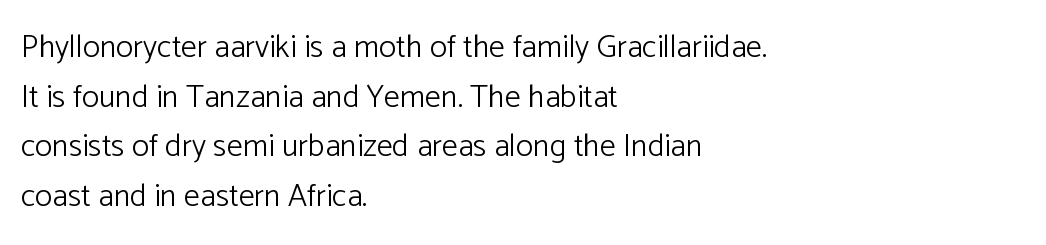
Q: Is the text bold? A: No.
Q: Is the text italic (slanted)? A: No, it is upright.
Q: Is the typeface a serif or a sans-serif typeface? A: Sans-serif.
Q: Is the text underlined? A: No.
Q: How is the paragraph aligned? A: Left-aligned.
Q: Is the spacing between letters normal or unusually wide? A: Normal.
Q: Is the spacing between lines tight, normal or loose? A: Normal.
Q: Width (condensed, normal, or wide)? A: Normal.
Q: Stroke contrast? A: Low.
Q: x-height? A: Medium.
Q: Monospaced? A: No.
